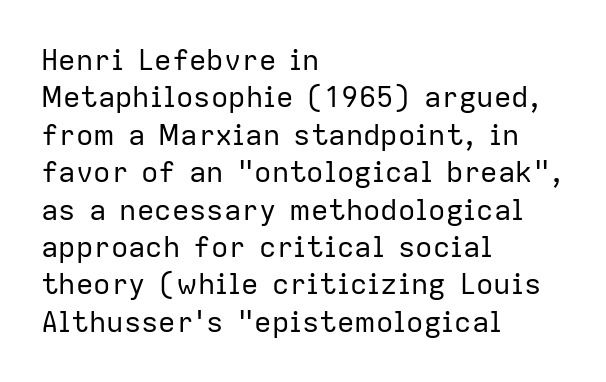
Q: Is the text bold? A: No.
Q: Is the text italic (slanted)? A: No, it is upright.
Q: Is the typeface a serif or a sans-serif typeface? A: Sans-serif.
Q: Is the text underlined? A: No.
Q: How is the paragraph aligned? A: Left-aligned.
Q: Is the spacing between letters normal or unusually wide? A: Normal.
Q: Is the spacing between lines tight, normal or loose? A: Normal.
Q: Width (condensed, normal, or wide)? A: Normal.
Q: Stroke contrast? A: Low.
Q: x-height? A: Medium.
Q: Monospaced? A: No.
